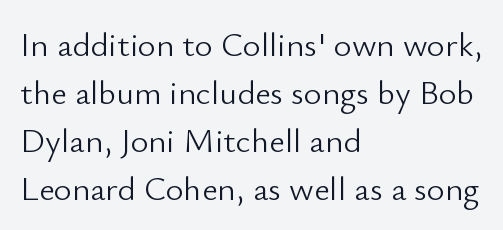
Are there feet on the stems? There aren't — it's a sans. In terms of posture, this sample is upright. Students, note that the glyphs here touch the page at normal intervals. Any mark beneath the type? The region is blank. Is the type heavy? It reads as light-to-regular instead. Casual observation: everything's shoved over to the left.
